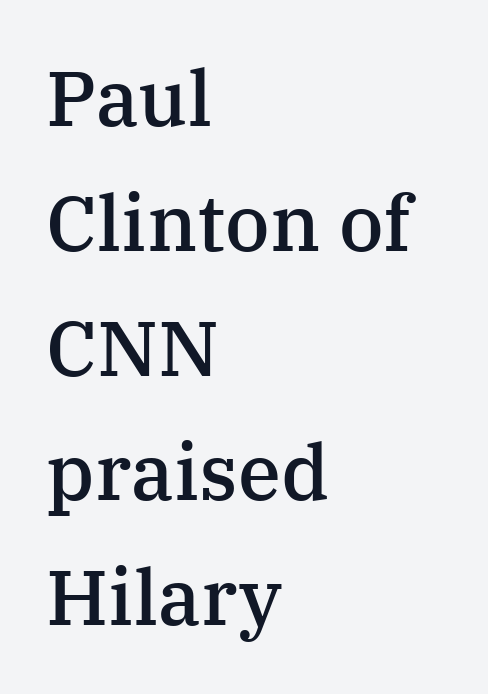
Vertical spacing — default. A typesetter would mark this as roman, not italic. Reading down the block, your eye returns to a fixed left position each line. Character widths vary here, with narrow letters taking less room than wide ones. Every letter is mildly thick-stroked: semibold rather than bold. Clear beneath every line of the passage.
